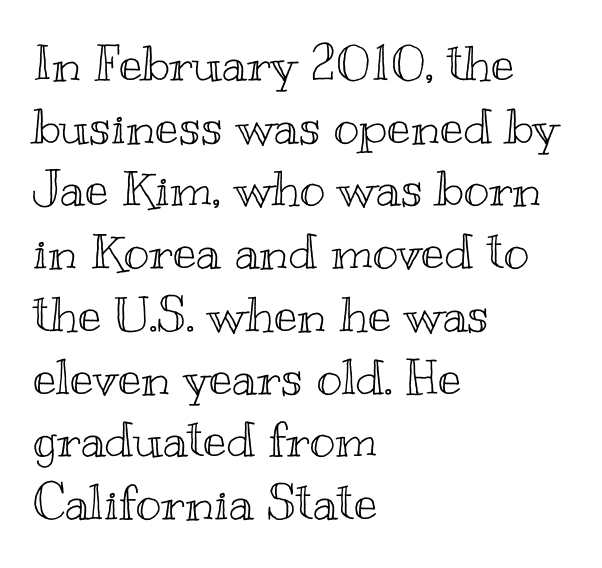
The image shows 49 px wide type, upright; set left-aligned, normal line spacing (1.28x), normal letter spacing, not underlined; a small x-height.
